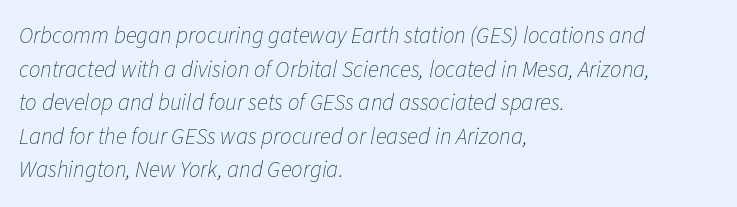
{"italic": "yes", "lean": "right", "slant_degrees": 11, "bold": "no", "underline": "no", "align": "left", "line_spacing": "normal", "line_spacing_ratio": 1.46, "letter_spacing": "normal", "letter_spacing_em": 0.0, "glyph_px": 23}
